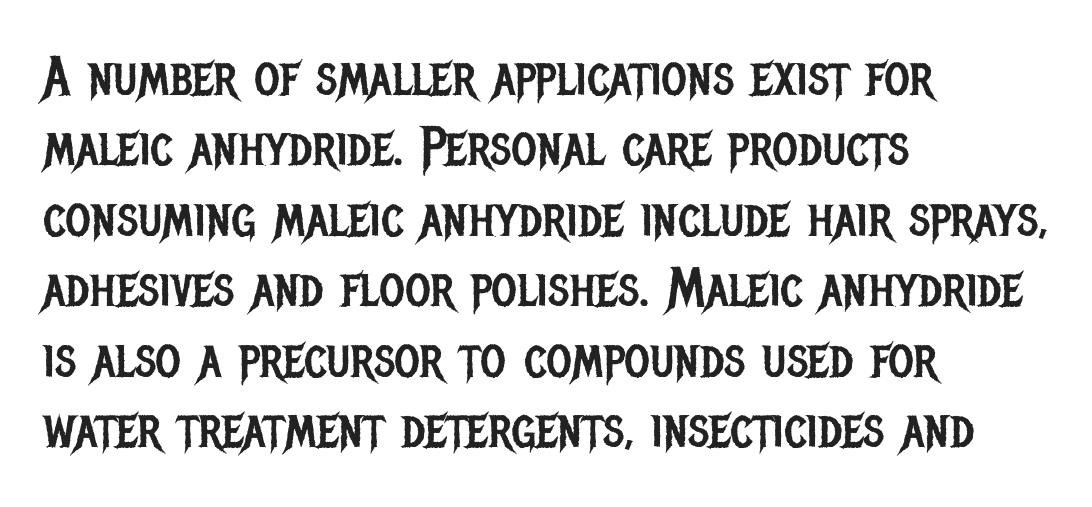
{"serif": "no", "italic": "no", "bold": "no", "weight": "regular", "width": "condensed", "stroke_contrast": "low", "x_height": "large", "monospaced": "no", "underline": "no", "align": "left", "line_spacing": "normal", "line_spacing_ratio": 1.28, "letter_spacing": "normal", "letter_spacing_em": 0.0, "glyph_px": 55}
